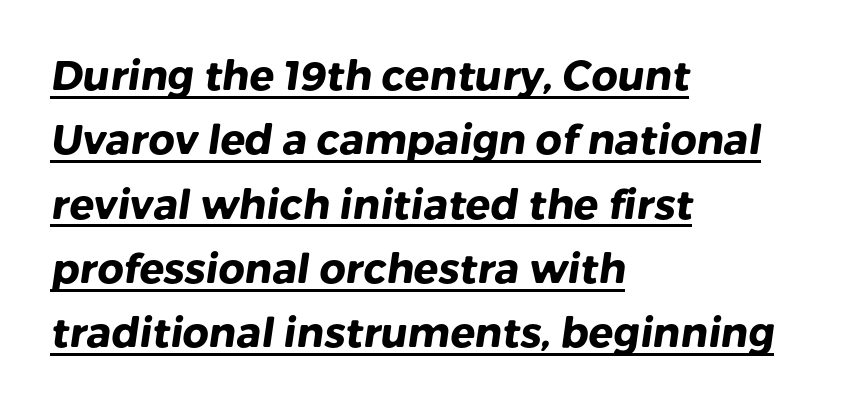
Q: Is the text bold? A: Yes.
Q: Is the typeface a serif or a sans-serif typeface? A: Sans-serif.
Q: Is the text underlined? A: Yes.
Q: How is the paragraph aligned? A: Left-aligned.
Q: Is the spacing between letters normal or unusually wide? A: Normal.
Q: Is the spacing between lines tight, normal or loose? A: Normal.
Q: Width (condensed, normal, or wide)? A: Normal.
Q: Stroke contrast? A: Low.
Q: x-height? A: Medium.
Q: Monospaced? A: No.
